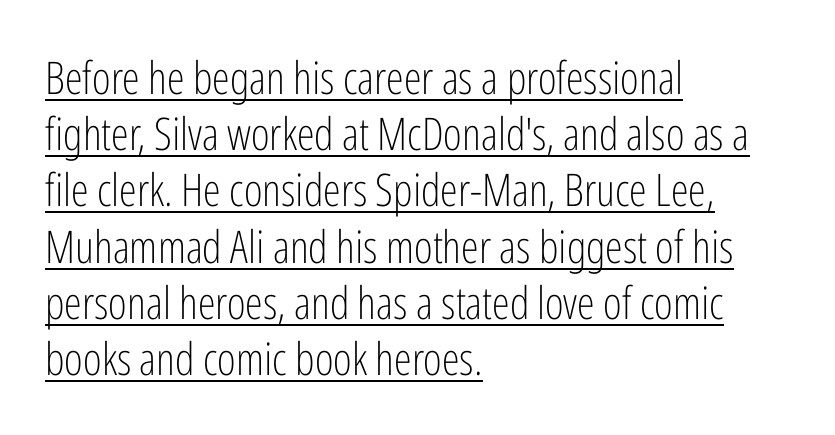
The face looks like a standard text weight, possibly lighter. Vertically, the passage feels balanced, rows spaced as you'd expect. Posture: upright roman. Glance below the letters and you will spot a drawn line.
